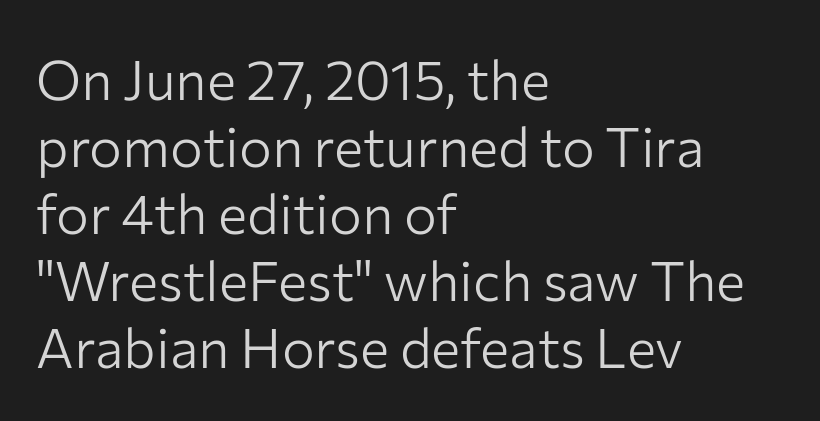
Are there feet on the stems? There aren't — it's a sans. You can tell it's not italic because the verticals are truly vertical. The area under the type is left untouched. These lines keep a tight, regular rhythm from letter to letter.
